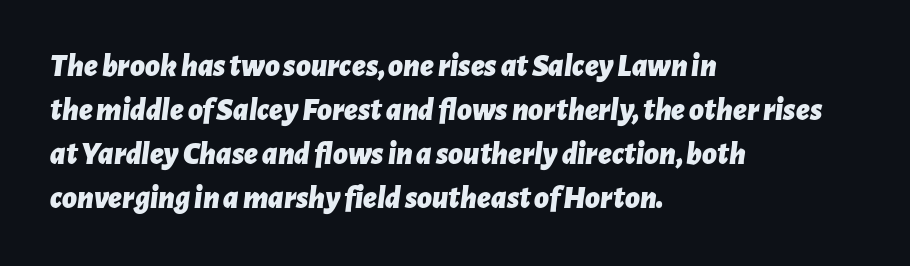
{"italic": "yes", "lean": "right", "slant_degrees": 7, "bold": "yes", "weight": "bold", "width": "normal", "stroke_contrast": "low", "x_height": "medium", "monospaced": "no", "underline": "no", "align": "left", "line_spacing": "normal", "line_spacing_ratio": 1.38, "letter_spacing": "normal", "letter_spacing_em": 0.0, "glyph_px": 32}
